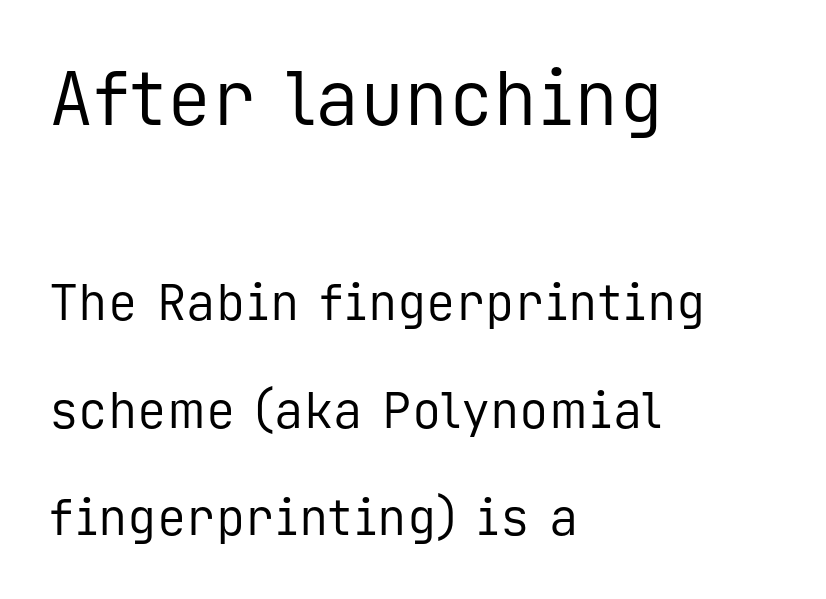
Q: Is the text bold? A: No.
Q: Is the text italic (slanted)? A: No, it is upright.
Q: Is the typeface a serif or a sans-serif typeface? A: Sans-serif.
Q: Is the text underlined? A: No.
Q: How is the paragraph aligned? A: Left-aligned.
Q: Is the spacing between letters normal or unusually wide? A: Normal.
Q: Is the spacing between lines tight, normal or loose? A: Loose.
Q: Which block of text is set in a larger size, the first (top) or the second (bottom)? A: The first (top) one.
Q: Width (condensed, normal, or wide)? A: Normal.
Q: Stroke contrast? A: Low.
Q: x-height? A: Medium.
Q: Monospaced? A: Yes.
